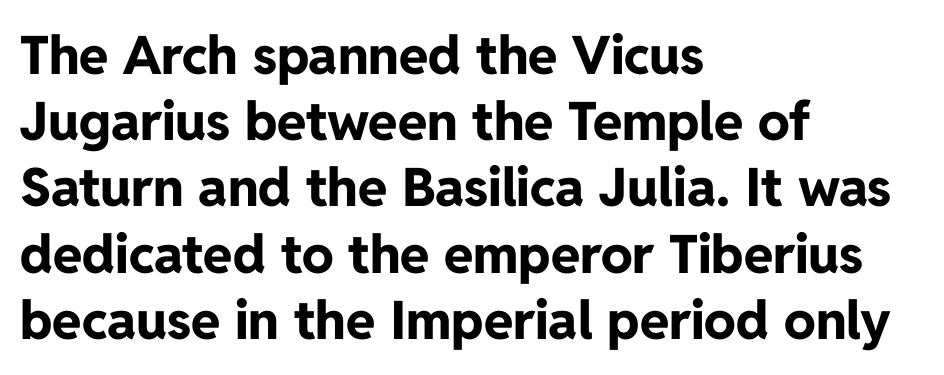
{"serif": "no", "italic": "no", "bold": "yes", "weight": "bold", "width": "normal", "stroke_contrast": "low", "x_height": "medium", "monospaced": "no", "underline": "no", "align": "left", "line_spacing": "normal", "line_spacing_ratio": 1.25, "letter_spacing": "normal", "letter_spacing_em": 0.0, "glyph_px": 53}
